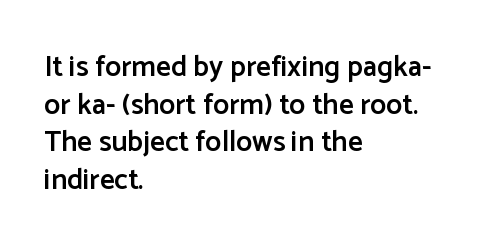
Q: Is the text bold? A: Semi-bold.
Q: Is the text italic (slanted)? A: No, it is upright.
Q: Is the typeface a serif or a sans-serif typeface? A: Sans-serif.
Q: Is the text underlined? A: No.
Q: How is the paragraph aligned? A: Left-aligned.
Q: Is the spacing between letters normal or unusually wide? A: Normal.
Q: Is the spacing between lines tight, normal or loose? A: Normal.
Q: Width (condensed, normal, or wide)? A: Normal.
Q: Stroke contrast? A: Low.
Q: x-height? A: Medium.
Q: Monospaced? A: No.
